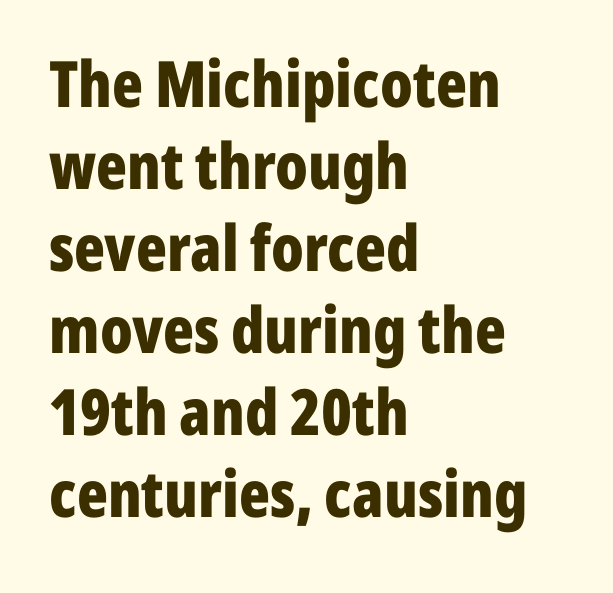
Q: Is the text bold? A: Yes.
Q: Is the text italic (slanted)? A: No, it is upright.
Q: Is the typeface a serif or a sans-serif typeface? A: Sans-serif.
Q: Is the text underlined? A: No.
Q: How is the paragraph aligned? A: Left-aligned.
Q: Is the spacing between letters normal or unusually wide? A: Normal.
Q: Is the spacing between lines tight, normal or loose? A: Normal.
Q: Width (condensed, normal, or wide)? A: Condensed.
Q: Stroke contrast? A: Low.
Q: x-height? A: Medium.
Q: Monospaced? A: No.
